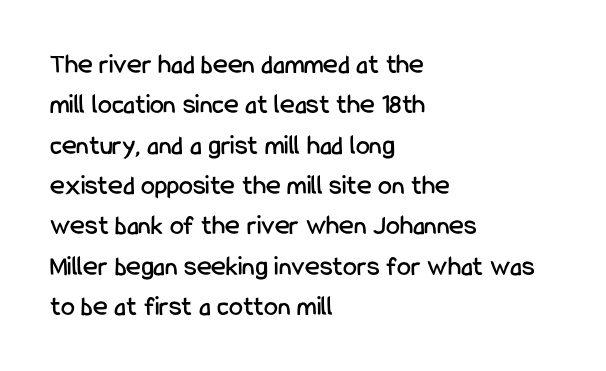
Observe the ordinary spacing: letters are neighbours, not strangers. Style check: upright. Is the block centered? No — it sits flush against the left margin. Check where the strokes stop: nothing finishes them off — pure sans. A clean baseline with only descenders dipping below it. Each letter keeps its own natural width here, so spacing adapts to shape.
